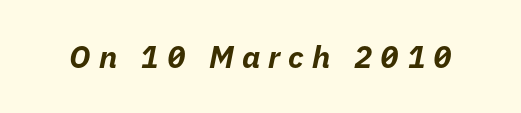
The image shows 31 px bold type, italic (leaning right); set unusually wide letter spacing (+0.26 em), not underlined; low stroke contrast and a medium x-height.
